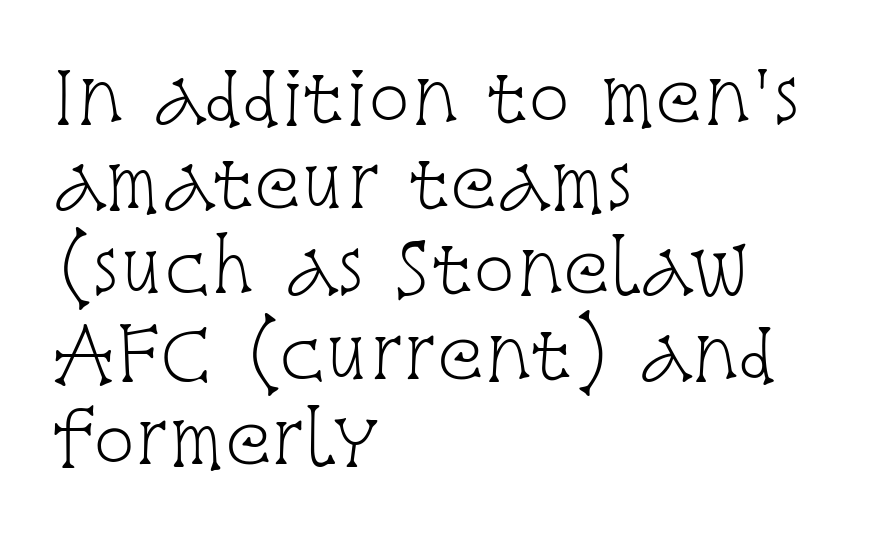
Q: Is the text bold? A: No.
Q: Is the text italic (slanted)? A: No, it is upright.
Q: Is the typeface a serif or a sans-serif typeface? A: Serif.
Q: Is the text underlined? A: No.
Q: How is the paragraph aligned? A: Left-aligned.
Q: Is the spacing between letters normal or unusually wide? A: Normal.
Q: Width (condensed, normal, or wide)? A: Condensed.
Q: Stroke contrast? A: Low.
Q: x-height? A: Large.
Q: Monospaced? A: No.
